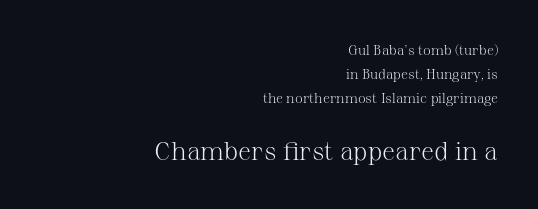
The image shows 26 px text type, upright; set right-aligned, line spacing 1.71x, normal letter spacing, not underlined; the second (bottom) block is 1.86x larger.
